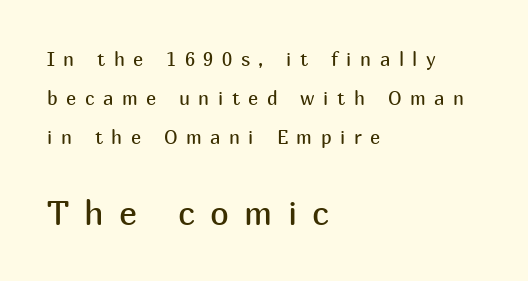
Q: Is the text bold? A: No.
Q: Is the text italic (slanted)? A: No, it is upright.
Q: Is the typeface a serif or a sans-serif typeface? A: Sans-serif.
Q: Is the text underlined? A: No.
Q: How is the paragraph aligned? A: Left-aligned.
Q: Is the spacing between letters normal or unusually wide? A: Unusually wide.
Q: Is the spacing between lines tight, normal or loose? A: Loose.
Q: Which block of text is set in a larger size, the first (top) or the second (bottom)? A: The second (bottom) one.
Q: Width (condensed, normal, or wide)? A: Normal.
Q: Stroke contrast? A: Medium.
Q: x-height? A: Medium.
Q: Monospaced? A: No.
